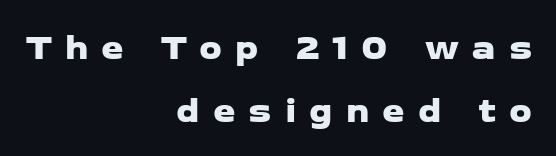
Letter spacing: wide. Horizontal alignment here is rightward, an uncommon choice for prose. Character widths vary here, with narrow letters taking less room than wide ones. In terms of letterform style, serifs are entirely absent. Quick note: underline off.
